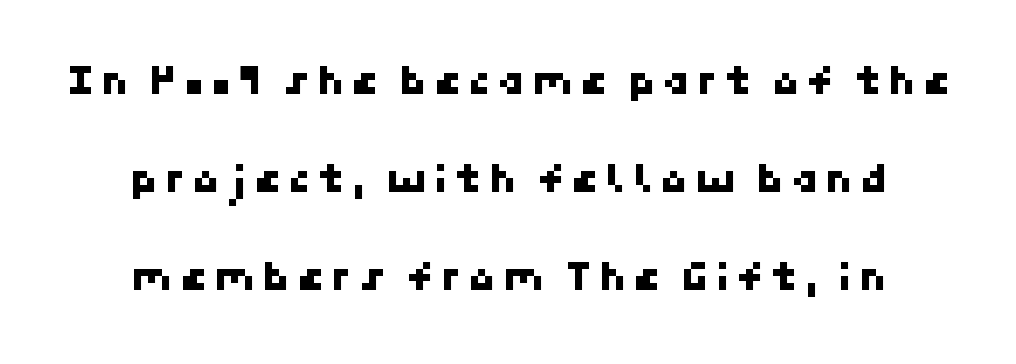
{"serif": "no", "width": "normal", "stroke_contrast": "low", "x_height": "medium", "underline": "no", "align": "center", "line_spacing": "loose", "line_spacing_ratio": 2.18, "glyph_px": 45}
